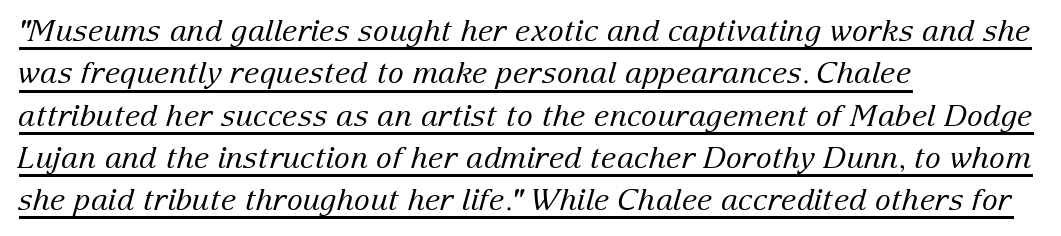
Q: Is the text bold? A: No.
Q: Is the text italic (slanted)? A: Yes, it leans right by about 15 degrees.
Q: Is the typeface a serif or a sans-serif typeface? A: Serif.
Q: Is the text underlined? A: Yes.
Q: How is the paragraph aligned? A: Left-aligned.
Q: Is the spacing between letters normal or unusually wide? A: Normal.
Q: Is the spacing between lines tight, normal or loose? A: Normal.
Q: Width (condensed, normal, or wide)? A: Normal.
Q: Stroke contrast? A: Low.
Q: x-height? A: Medium.
Q: Monospaced? A: No.
